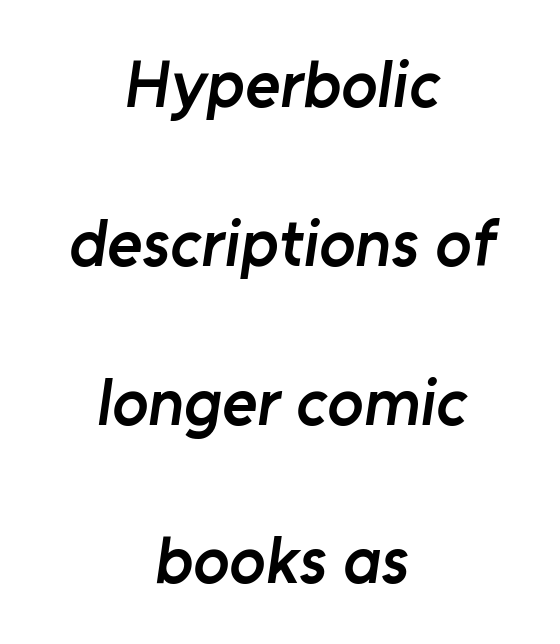
{"serif": "no", "bold": "semi", "weight": "semibold", "width": "normal", "stroke_contrast": "low", "x_height": "medium", "monospaced": "no", "underline": "no", "align": "center", "line_spacing": "loose", "line_spacing_ratio": 2.37, "letter_spacing": "normal", "letter_spacing_em": 0.0, "glyph_px": 67}
